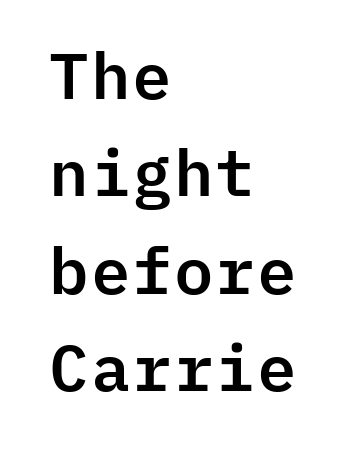
Q: Is the text italic (slanted)? A: No, it is upright.
Q: Is the typeface a serif or a sans-serif typeface? A: Sans-serif.
Q: Is the text underlined? A: No.
Q: How is the paragraph aligned? A: Left-aligned.
Q: Is the spacing between letters normal or unusually wide? A: Normal.
Q: Is the spacing between lines tight, normal or loose? A: Normal.
Q: Width (condensed, normal, or wide)? A: Normal.
Q: Stroke contrast? A: Low.
Q: x-height? A: Medium.
Q: Monospaced? A: Yes.
